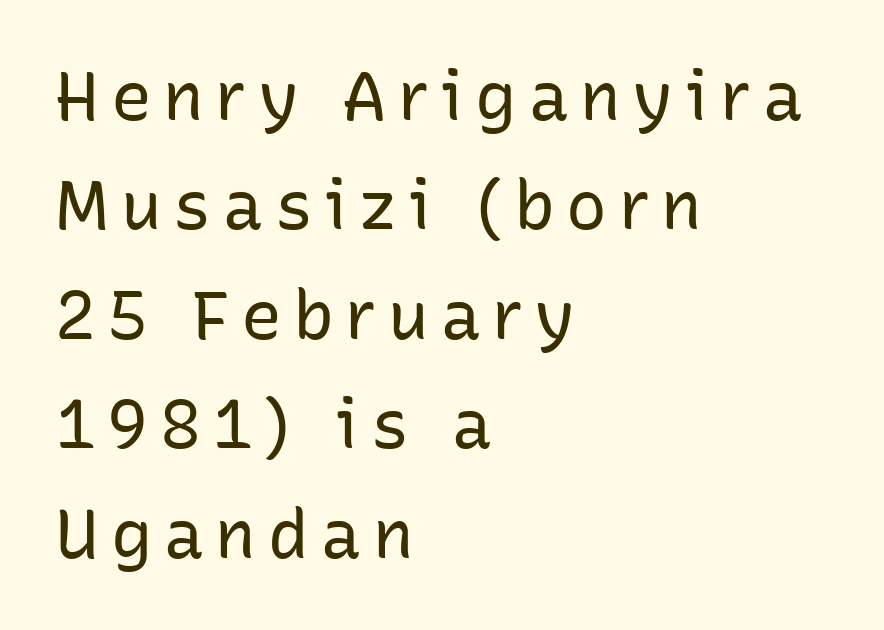
Vertically, the passage feels balanced, rows spaced as you'd expect. Summary of weight: not heavy and not bold. Italic: no, the glyphs are upright roman. Anything drawn beneath the words? Only blank space.
